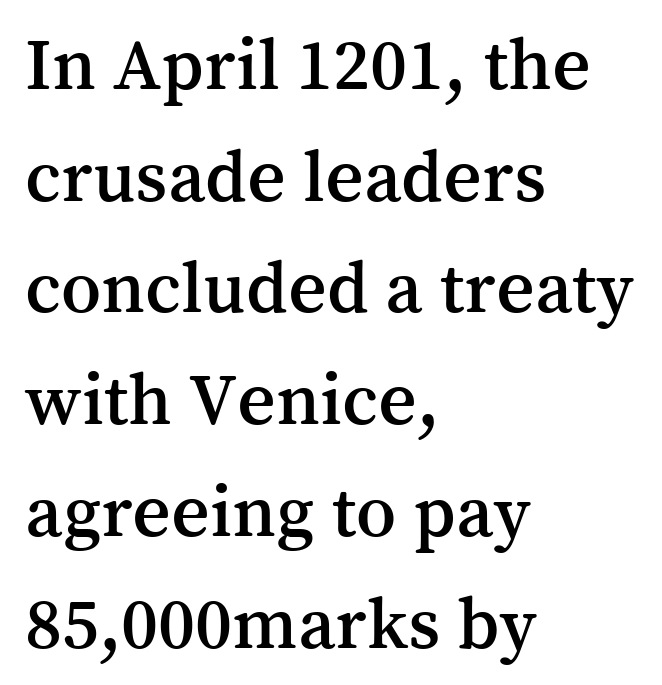
The image shows 75 px serif type, upright; set left-aligned, normal line spacing (1.49x), normal letter spacing, not underlined; medium stroke contrast and a medium x-height.
